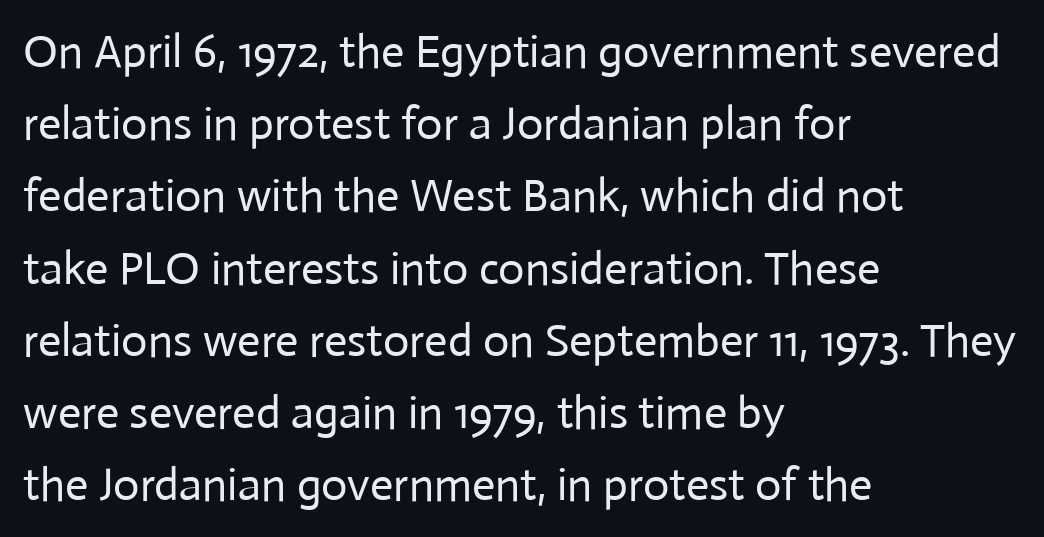
{"serif": "no", "italic": "no", "bold": "no", "weight": "regular", "width": "normal", "stroke_contrast": "low", "x_height": "medium", "monospaced": "no", "underline": "no", "align": "left", "line_spacing": "normal", "line_spacing_ratio": 1.57, "letter_spacing": "normal", "letter_spacing_em": 0.0, "glyph_px": 46}
